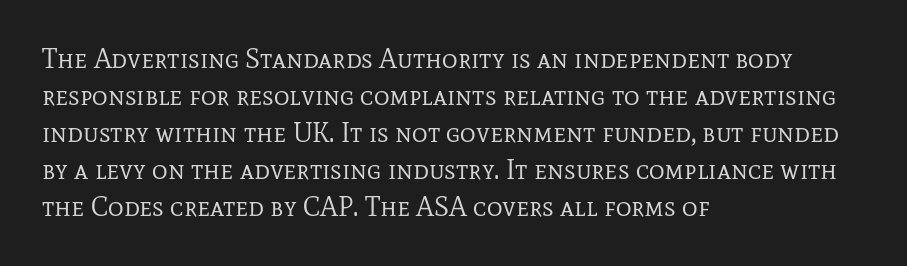
{"italic": "no", "bold": "no", "underline": "no", "align": "left", "line_spacing": "normal", "line_spacing_ratio": 1.37, "letter_spacing": "normal", "letter_spacing_em": 0.0, "glyph_px": 27}
